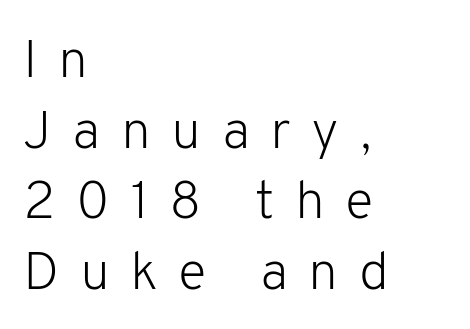
Tall strokes in this sample are plumb rather than angled. Plain, unruled lines of type. You could not count columns in this text — the font is proportionally spaced. Words appear elongated and porous because spacing is wide. Stroke thickness stays within the range of a standard reading face or lighter.
